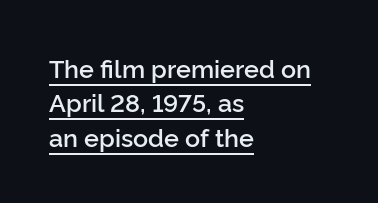
The image shows 25 px text type, upright; set left-aligned, normal line spacing (1.38x), normal letter spacing, underlined.
